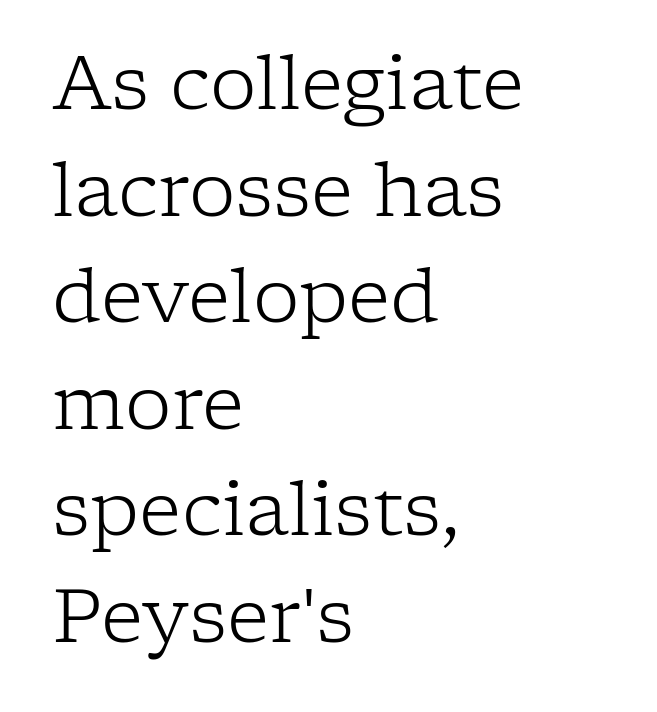
Q: Is the text bold? A: No.
Q: Is the text italic (slanted)? A: No, it is upright.
Q: Is the typeface a serif or a sans-serif typeface? A: Serif.
Q: Is the text underlined? A: No.
Q: How is the paragraph aligned? A: Left-aligned.
Q: Is the spacing between letters normal or unusually wide? A: Normal.
Q: Is the spacing between lines tight, normal or loose? A: Normal.
Q: Width (condensed, normal, or wide)? A: Normal.
Q: Stroke contrast? A: Low.
Q: x-height? A: Medium.
Q: Monospaced? A: No.
